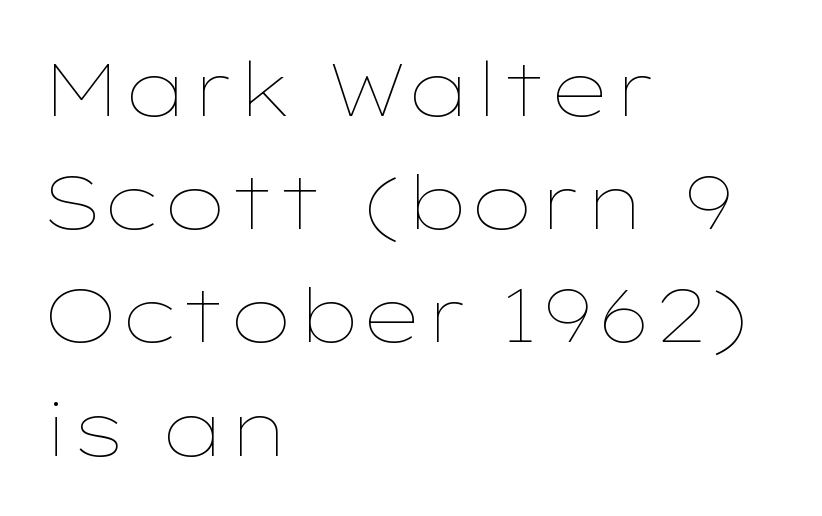
{"italic": "no", "bold": "no", "weight": "thin", "width": "wide", "stroke_contrast": "low", "x_height": "medium", "monospaced": "no", "underline": "no", "align": "left", "line_spacing": "normal", "line_spacing_ratio": 1.51, "letter_spacing": "normal", "letter_spacing_em": 0.0, "glyph_px": 75}
